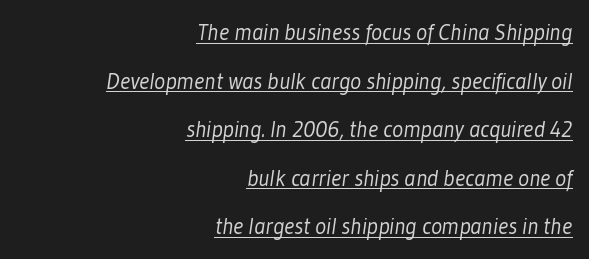
On a weight scale, this lands at 450 or below. The passage shown is underscored from start to finish. This block would shrink considerably if given ordinary leading; it's expanded now. Between one letter and the next there's only the usual sliver of space.
